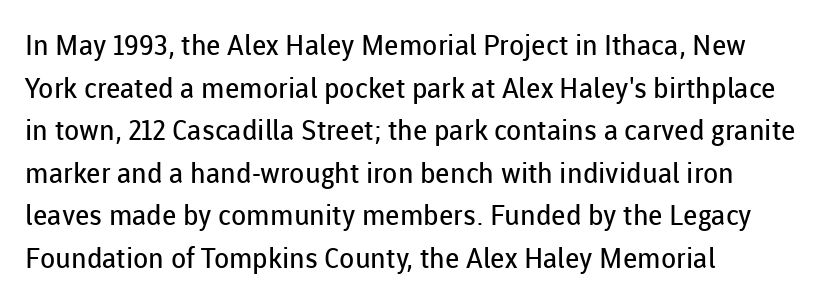
{"serif": "no", "italic": "no", "bold": "no", "weight": "regular", "width": "normal", "stroke_contrast": "low", "x_height": "medium", "monospaced": "no", "underline": "no", "align": "left", "line_spacing": "normal", "line_spacing_ratio": 1.52, "letter_spacing": "normal", "letter_spacing_em": 0.0, "glyph_px": 28}
